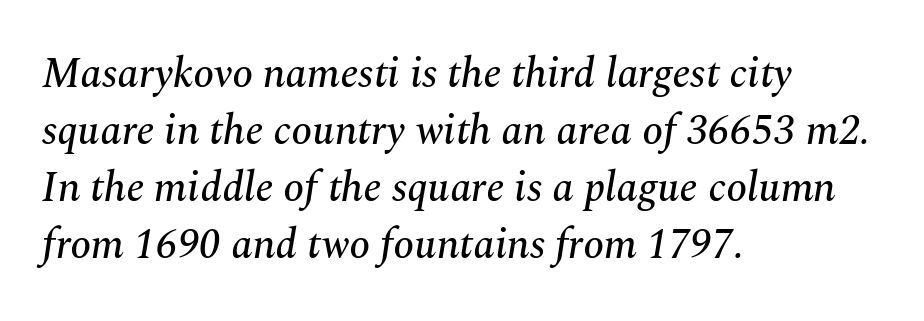
{"serif": "yes", "italic": "yes", "lean": "right", "slant_degrees": 10, "width": "normal", "stroke_contrast": "medium", "x_height": "medium", "monospaced": "no", "underline": "no", "align": "left", "line_spacing": "normal", "line_spacing_ratio": 1.36, "letter_spacing": "normal", "letter_spacing_em": 0.0, "glyph_px": 42}
